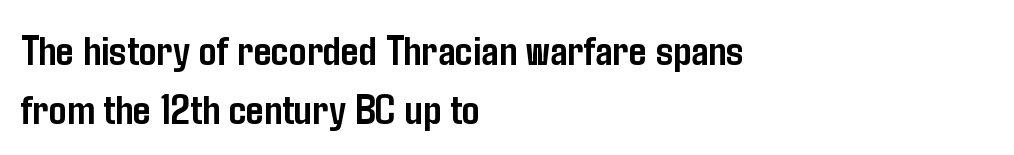
The area under the type is left untouched. Proportional: the letters do not fall into vertical columns. Every row of glyphs begins at an identical x-position on the left. This is roman type, the default non-slanted kind. Compared with an ordinary text face, these strokes are far heavier — a full bold.
